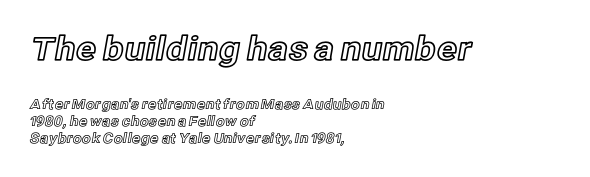
Q: Is the text italic (slanted)? A: Yes.
Q: Is the text underlined? A: No.
Q: How is the paragraph aligned? A: Left-aligned.
Q: Is the spacing between letters normal or unusually wide? A: Normal.
Q: Which block of text is set in a larger size, the first (top) or the second (bottom)? A: The first (top) one.
Q: Width (condensed, normal, or wide)? A: Normal.
Q: x-height? A: Medium.
Q: Monospaced? A: No.
